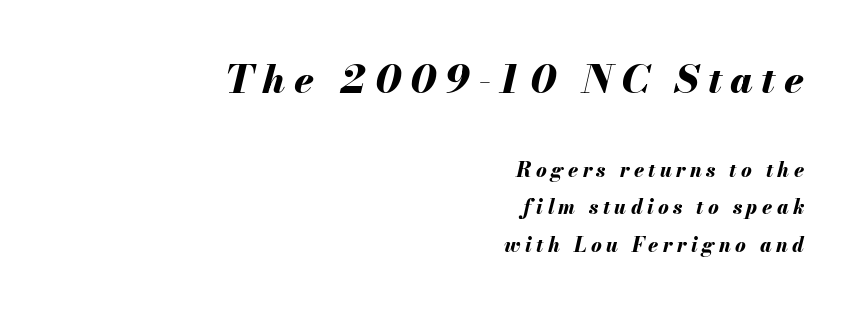
Glance below the letters and you will spot only blank space. Caption: bold face, heavy strokes. The passage shown has open, widely tracked lettering throughout. The first block has been scaled up relative to the second. Tall strokes in this sample are angled rather than plumb.
